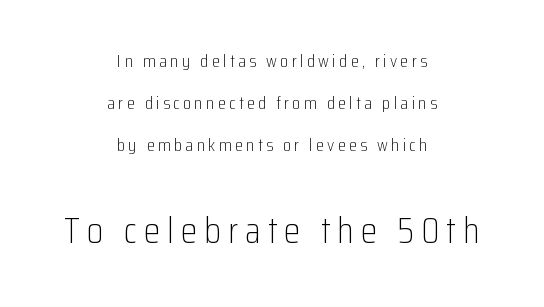
The image shows 37 px light, condensed sans-serif type, upright; set centered, loose line spacing (2.33x), not underlined; the second (bottom) block is 2.06x larger; low stroke contrast and a medium x-height.
